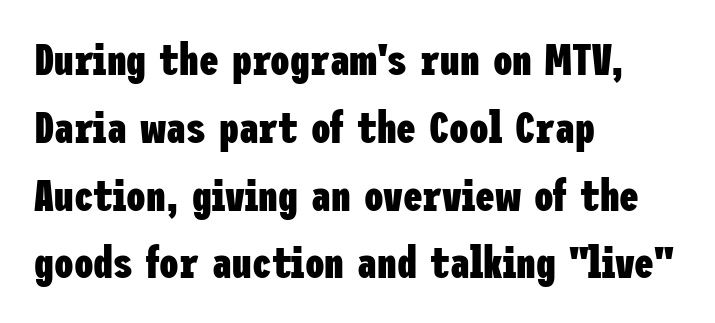
{"serif": "no", "italic": "no", "bold": "yes", "weight": "heavy", "width": "condensed", "stroke_contrast": "low", "x_height": "medium", "underline": "no", "align": "left", "line_spacing": "normal", "line_spacing_ratio": 1.54, "letter_spacing": "normal", "letter_spacing_em": 0.0, "glyph_px": 44}
